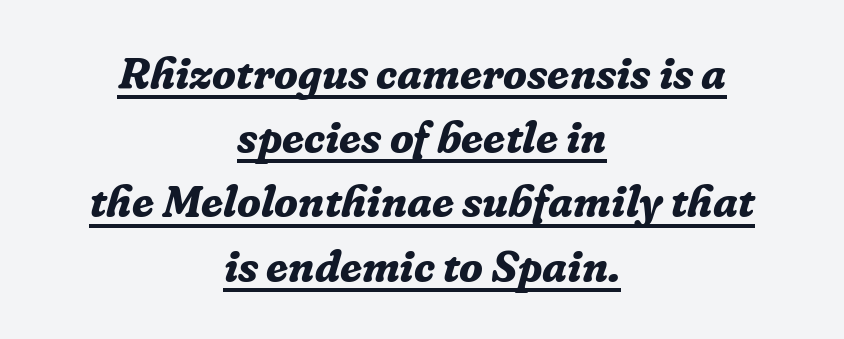
The image shows 44 px bold serif type, italic (leaning right); set centered, normal line spacing (1.46x), normal letter spacing, underlined; low stroke contrast and a medium x-height.
